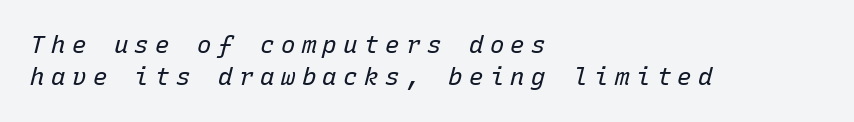
The image shows 24 px text type, italic (leaning right); set left-aligned, normal line spacing (1.35x), unusually wide letter spacing (+0.27 em), not underlined.
